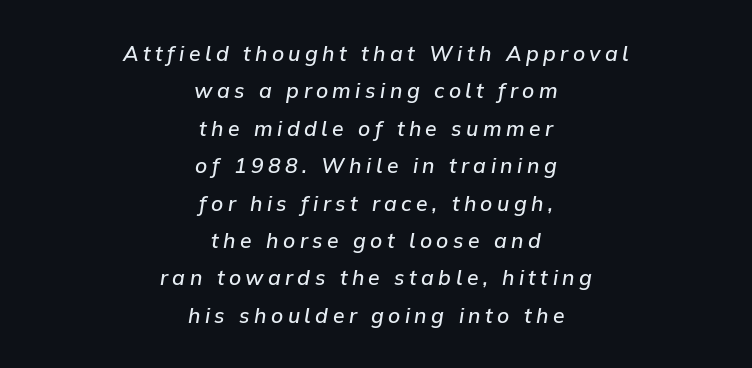
The image shows 21 px text type, italic (leaning right); set centered, line spacing 1.78x, unusually wide letter spacing (+0.21 em), not underlined.
